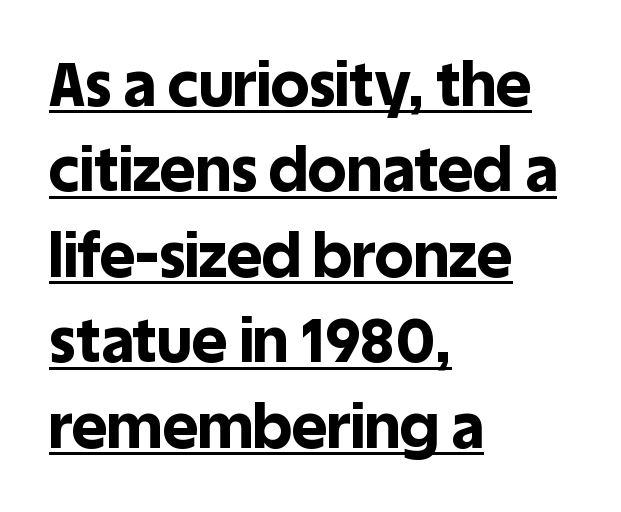
Q: Is the text bold? A: Yes.
Q: Is the text italic (slanted)? A: No, it is upright.
Q: Is the typeface a serif or a sans-serif typeface? A: Sans-serif.
Q: Is the text underlined? A: Yes.
Q: How is the paragraph aligned? A: Left-aligned.
Q: Is the spacing between letters normal or unusually wide? A: Normal.
Q: Is the spacing between lines tight, normal or loose? A: Normal.
Q: Width (condensed, normal, or wide)? A: Normal.
Q: x-height? A: Large.
Q: Monospaced? A: No.
